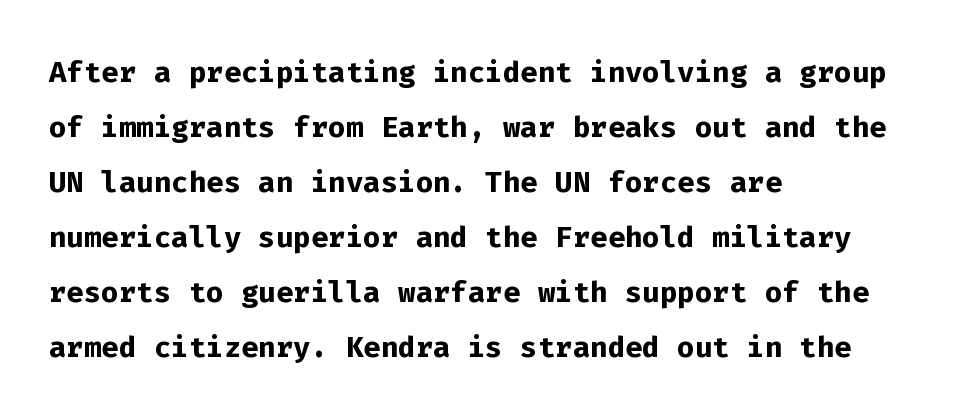
The image shows 41 px semibold sans-serif type, upright, monospaced; set left-aligned, normal line spacing (1.34x), normal letter spacing, not underlined; low stroke contrast and a medium x-height.
